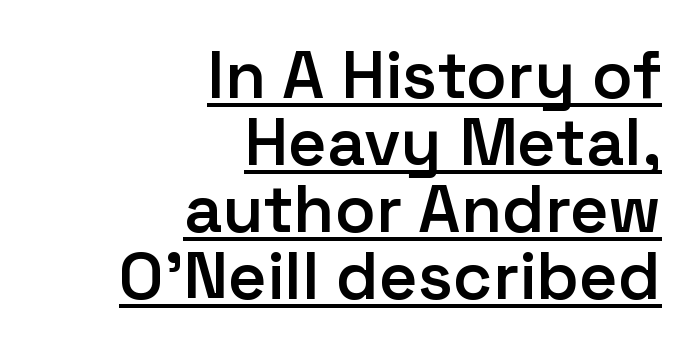
Q: Is the text bold? A: Semi-bold.
Q: Is the text italic (slanted)? A: No, it is upright.
Q: Is the typeface a serif or a sans-serif typeface? A: Sans-serif.
Q: Is the text underlined? A: Yes.
Q: How is the paragraph aligned? A: Right-aligned.
Q: Is the spacing between letters normal or unusually wide? A: Normal.
Q: Is the spacing between lines tight, normal or loose? A: Tight.
Q: Width (condensed, normal, or wide)? A: Normal.
Q: Stroke contrast? A: Low.
Q: x-height? A: Medium.
Q: Monospaced? A: No.
